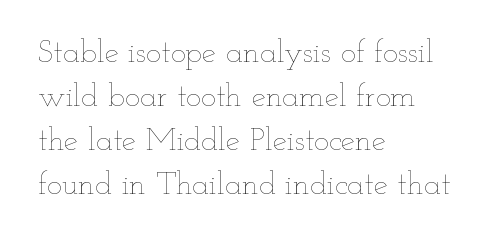
The image shows 32 px thin, wide type, upright; set left-aligned, normal line spacing (1.37x), normal letter spacing, not underlined; low stroke contrast and a small x-height.
